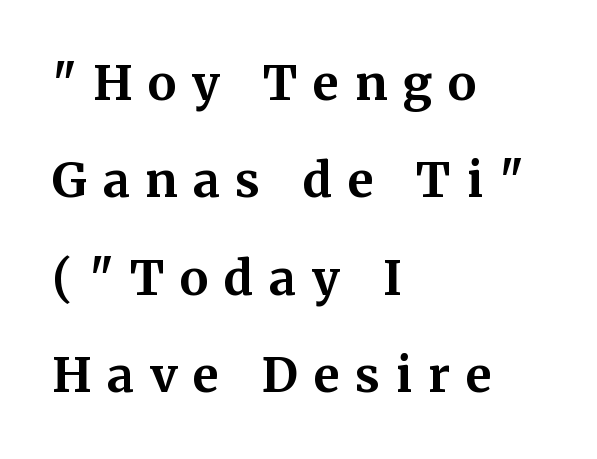
Q: Is the text bold? A: Yes.
Q: Is the text italic (slanted)? A: No, it is upright.
Q: Is the typeface a serif or a sans-serif typeface? A: Serif.
Q: Is the text underlined? A: No.
Q: How is the paragraph aligned? A: Left-aligned.
Q: Is the spacing between letters normal or unusually wide? A: Unusually wide.
Q: Is the spacing between lines tight, normal or loose? A: Loose.
Q: Width (condensed, normal, or wide)? A: Normal.
Q: Stroke contrast? A: Medium.
Q: x-height? A: Medium.
Q: Monospaced? A: No.
